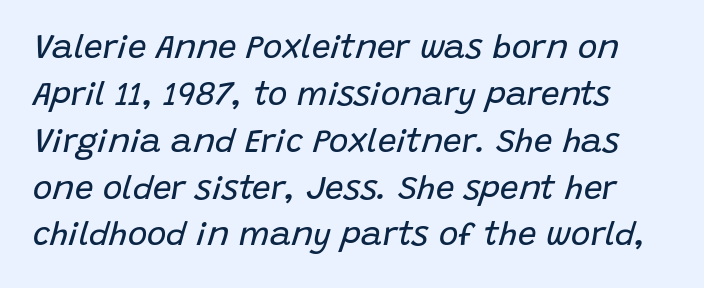
The vertical gap from one line to the next is medium. Italic: yes, the glyphs are oblique. Words float on clear page, feet unadorned. Weight: not bold — regular or lighter. Each letter keeps its own natural width here, so spacing adapts to shape. This sample uses plain, unmodified letter spacing.
